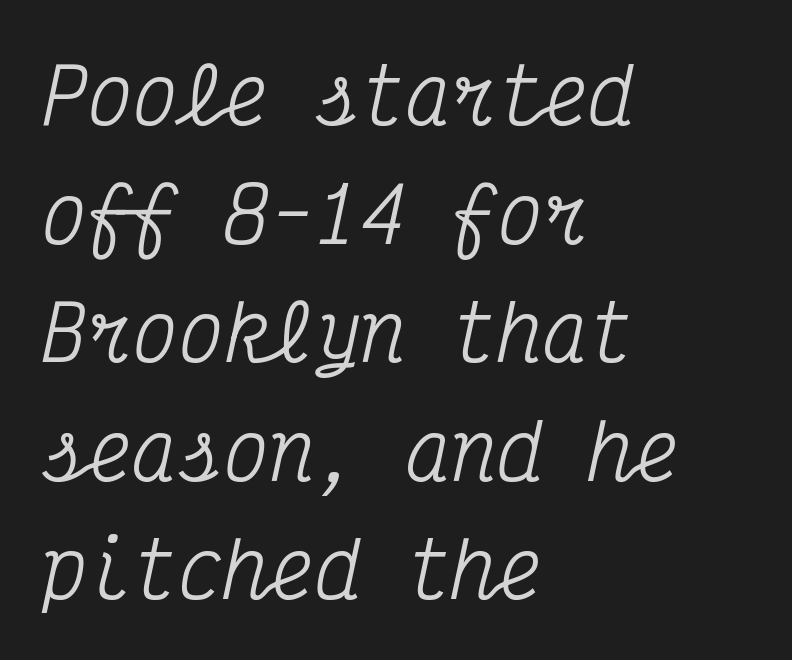
Q: Is the text italic (slanted)? A: Yes, it leans right by about 12 degrees.
Q: Is the typeface a serif or a sans-serif typeface? A: Serif.
Q: Is the text underlined? A: No.
Q: How is the paragraph aligned? A: Left-aligned.
Q: Is the spacing between letters normal or unusually wide? A: Normal.
Q: Is the spacing between lines tight, normal or loose? A: Normal.
Q: Width (condensed, normal, or wide)? A: Condensed.
Q: Stroke contrast? A: Medium.
Q: x-height? A: Medium.
Q: Monospaced? A: Yes.
